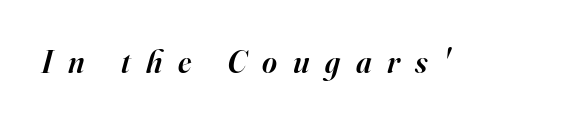
Typographically, this falls in the serif category. On the weight axis this lands at semibold, roughly 600. Looks like regular typesetting: each glyph gets only the width it needs. Would a proofreader flag this as italicized? Yes.
